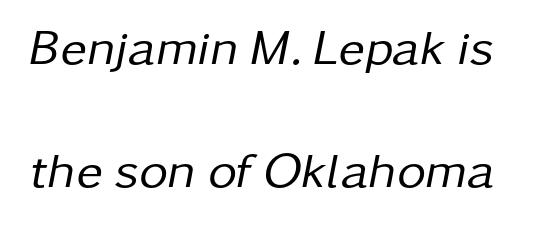
The image shows 50 px regular-weight type, italic (leaning right); set loose line spacing (2.47x), normal letter spacing, not underlined; low stroke contrast and a medium x-height.
